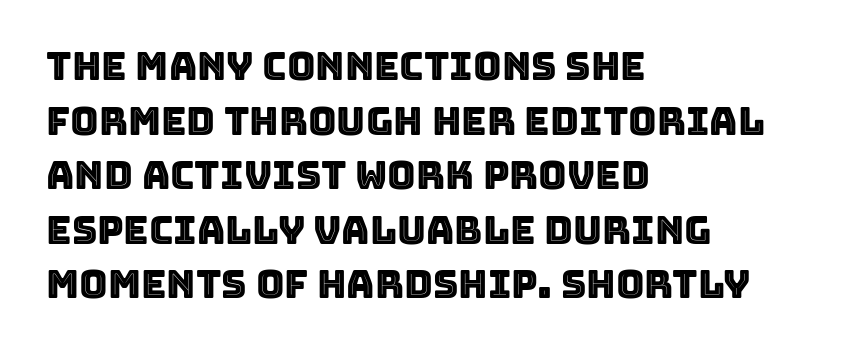
Each line starts at the same left margin while the right side varies. It's the straight-up-and-down kind of type. Each letter keeps its own natural width here, so spacing adapts to shape. The area under the type is left untouched. The tracking reads as untouched default to a designer's eye. The space between consecutive lines is moderate.
